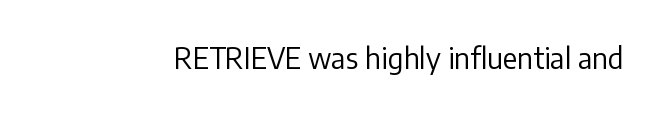
The specimen omits any rule beneath the text block's lines. Short note: letters normally spaced. Vertical strokes here are truly vertical. Note the varied advance widths — an 'i' is clearly narrower than an 'm'. The face used here is a sans, in the tradition of grotesques and geometrics.
